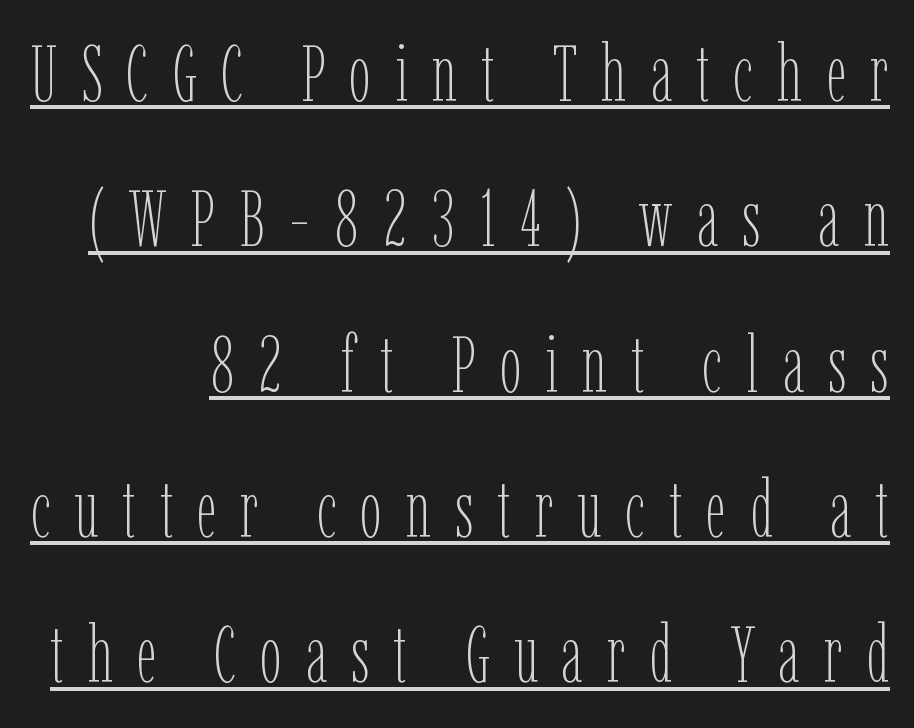
Q: Is the text bold? A: No.
Q: Is the text italic (slanted)? A: No, it is upright.
Q: Is the text underlined? A: Yes.
Q: Is the spacing between letters normal or unusually wide? A: Unusually wide.
Q: Width (condensed, normal, or wide)? A: Condensed.
Q: Stroke contrast? A: Low.
Q: x-height? A: Medium.
Q: Monospaced? A: No.
